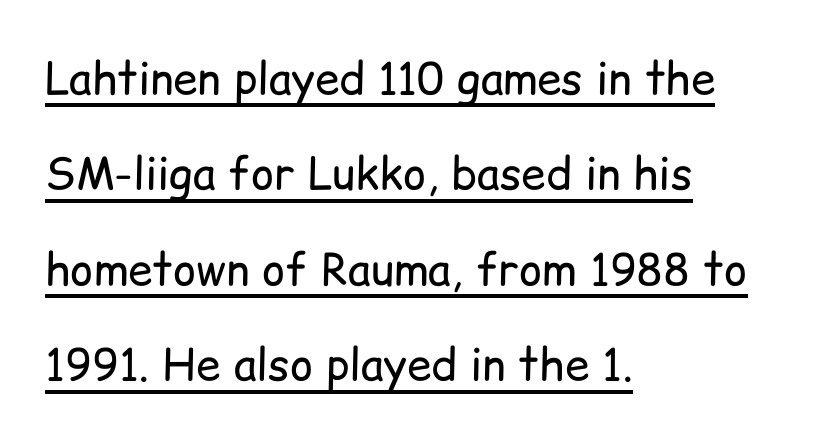
Posture: straight, roman, zero tilt. The tracking reads as untouched default to a designer's eye. Beneath each row of characters lies a ruled line. The letterforms sit at book weight or below. Summary of vertical rhythm: relaxed, with wide interline spacing.
